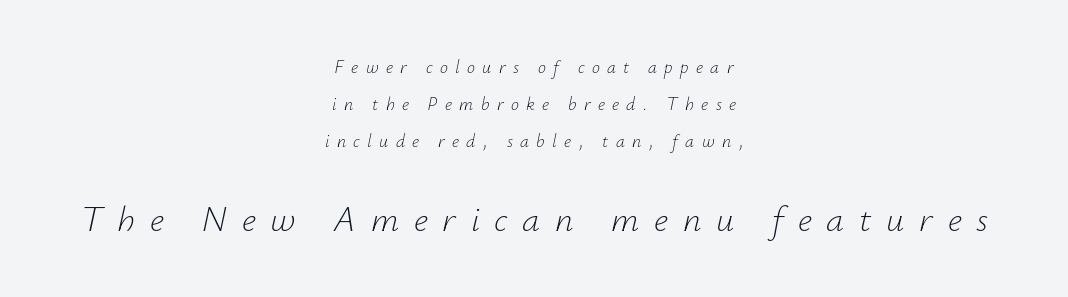
Display-style spreading of the glyphs; the letterfit is very open. Slanted lettering throughout. Rows of type keep a wide berth in the vertical direction. The rendering uses natural spacing where letterforms have individual widths. The face used here appears at its bigger size in the lower chunk.
